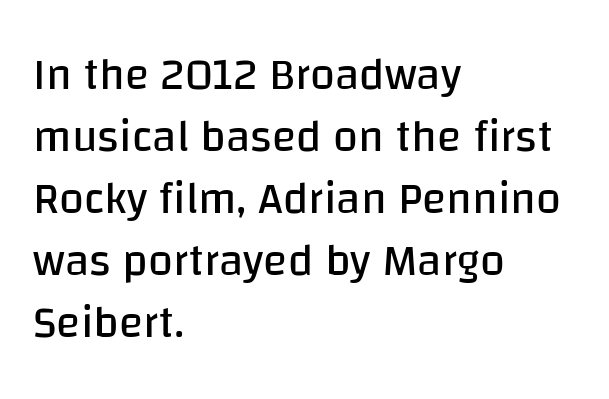
{"serif": "no", "italic": "no", "bold": "no", "weight": "regular", "width": "normal", "stroke_contrast": "low", "x_height": "large", "monospaced": "no", "underline": "no", "align": "left", "line_spacing": "normal", "line_spacing_ratio": 1.38, "letter_spacing": "normal", "letter_spacing_em": 0.0, "glyph_px": 45}
